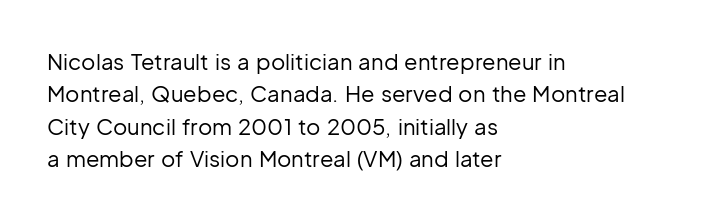
Q: Is the text bold? A: No.
Q: Is the text italic (slanted)? A: No, it is upright.
Q: Is the text underlined? A: No.
Q: How is the paragraph aligned? A: Left-aligned.
Q: Is the spacing between letters normal or unusually wide? A: Normal.
Q: Is the spacing between lines tight, normal or loose? A: Normal.
